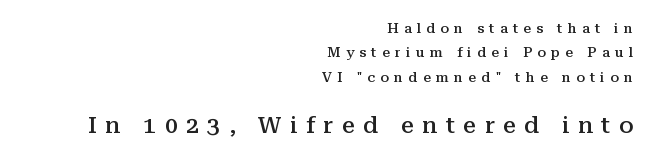
Q: Is the text bold? A: Semi-bold.
Q: Is the text italic (slanted)? A: No, it is upright.
Q: Is the text underlined? A: No.
Q: How is the paragraph aligned? A: Right-aligned.
Q: Is the spacing between letters normal or unusually wide? A: Unusually wide.
Q: Which block of text is set in a larger size, the first (top) or the second (bottom)? A: The second (bottom) one.
